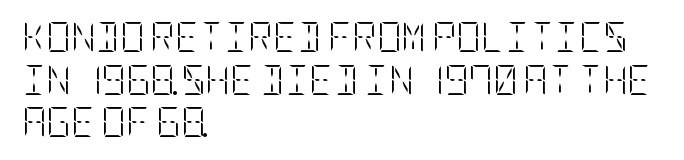
The image shows 30 px light, condensed type, upright; set left-aligned, normal line spacing (1.42x), normal letter spacing, not underlined; low stroke contrast and a large x-height.
